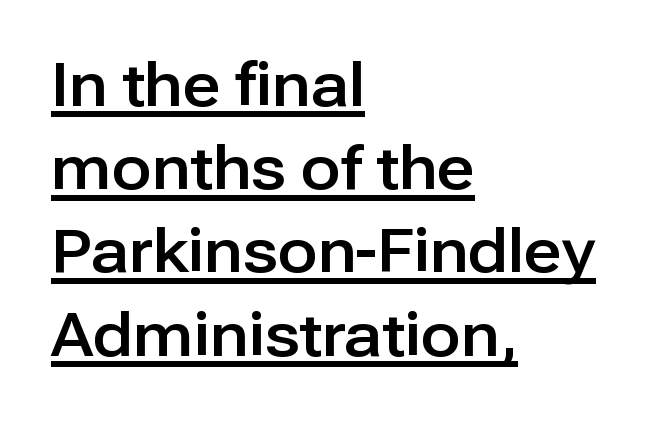
Looks like someone drew a line under every word here. The rendering anchors every line to the left-hand side. The passage shown is typed in a proportional face where columns would drift. Quick note: not italic, upright. Regarding leading, the lines here are spaced in the standard way. The font family rendered here belongs to the sans-serif group.
